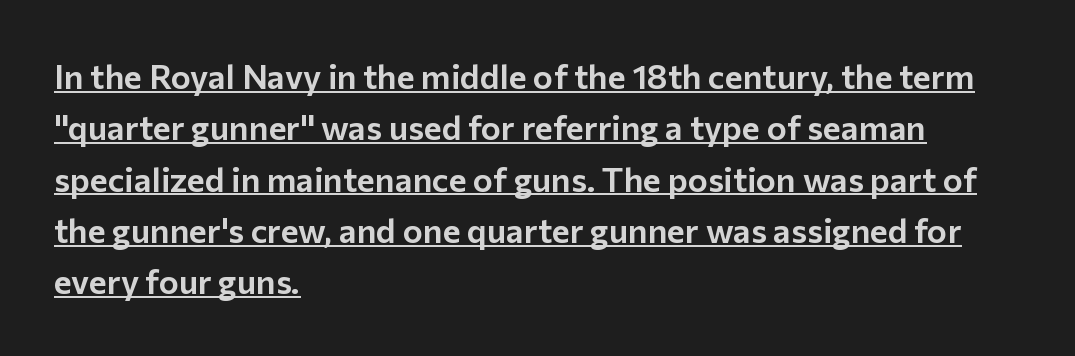
{"serif": "no", "italic": "no", "width": "normal", "stroke_contrast": "low", "x_height": "medium", "monospaced": "no", "underline": "yes", "align": "left", "line_spacing": "normal", "line_spacing_ratio": 1.51, "letter_spacing": "normal", "letter_spacing_em": 0.0, "glyph_px": 34}
